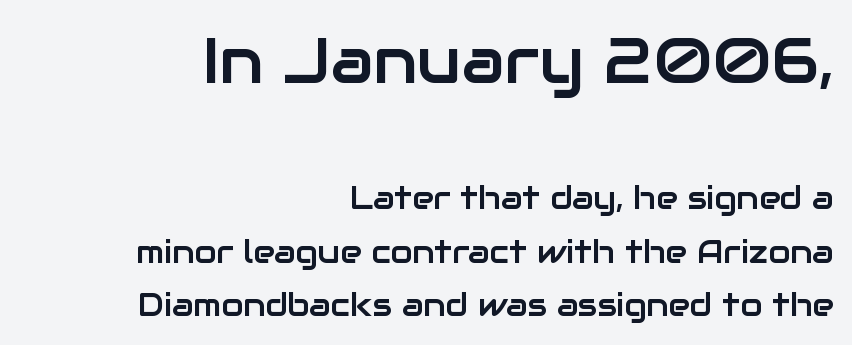
{"serif": "no", "italic": "no", "width": "normal", "stroke_contrast": "low", "x_height": "medium", "monospaced": "no", "underline": "no", "align": "right", "line_spacing": "normal", "line_spacing_ratio": 1.67, "letter_spacing": "normal", "letter_spacing_em": 0.0, "larger_block": "first", "size_ratio": 2.0, "glyph_px": 64}
